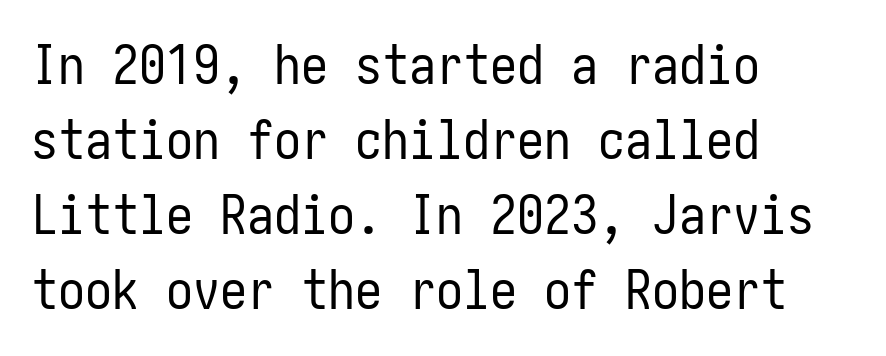
Q: Is the text bold? A: No.
Q: Is the text italic (slanted)? A: No, it is upright.
Q: Is the typeface a serif or a sans-serif typeface? A: Sans-serif.
Q: Is the text underlined? A: No.
Q: How is the paragraph aligned? A: Left-aligned.
Q: Is the spacing between letters normal or unusually wide? A: Normal.
Q: Is the spacing between lines tight, normal or loose? A: Normal.
Q: Width (condensed, normal, or wide)? A: Condensed.
Q: Stroke contrast? A: Low.
Q: x-height? A: Medium.
